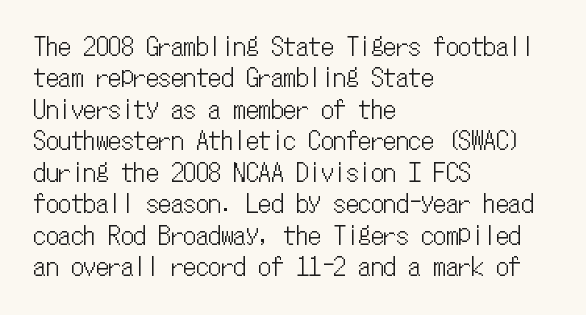
The image shows 25 px text type, upright; set left-aligned, normal line spacing (1.26x), normal letter spacing, not underlined.
